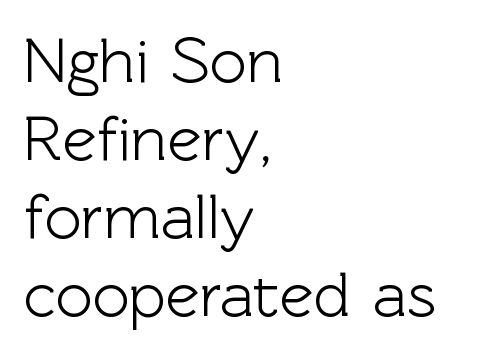
The image shows 64 px sans-serif type, upright; set left-aligned, line spacing 1.22x, normal letter spacing, not underlined; a medium x-height.
